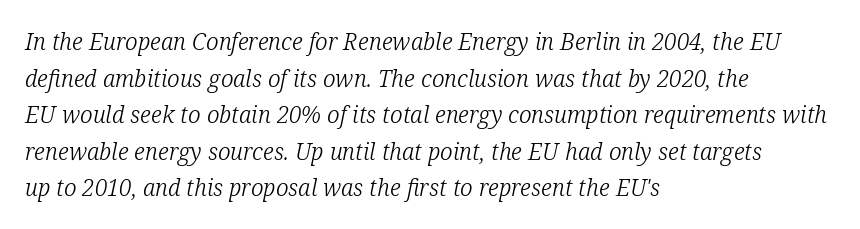
The ragged edge is on the right, which tells us the setting is flush left. You can tell it's italic because the verticals aren't actually vertical. Rule under the text: the space is simply empty. A typesetter would call this leading conventional body-copy spacing. Stems and bowls with no extra thickness — not bold. Does extra space separate the letters? No, they use regular spacing.
